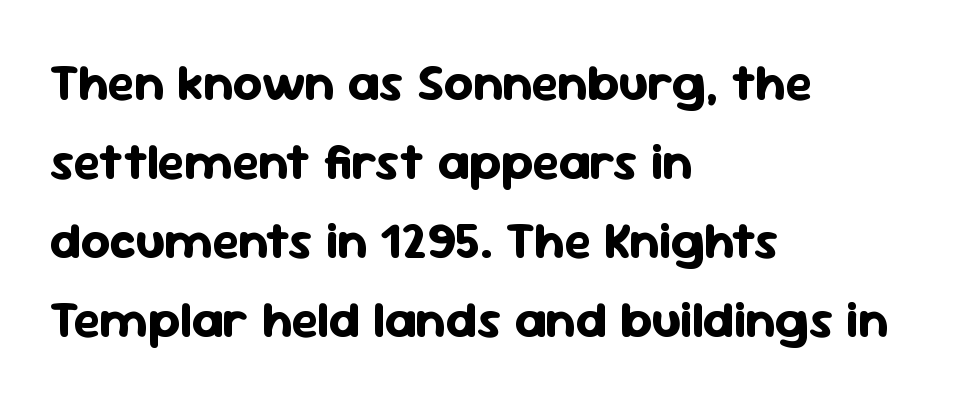
Q: Is the text bold? A: Yes.
Q: Is the text italic (slanted)? A: No, it is upright.
Q: Is the typeface a serif or a sans-serif typeface? A: Sans-serif.
Q: Is the text underlined? A: No.
Q: How is the paragraph aligned? A: Left-aligned.
Q: Is the spacing between letters normal or unusually wide? A: Normal.
Q: Is the spacing between lines tight, normal or loose? A: Normal.
Q: Width (condensed, normal, or wide)? A: Normal.
Q: Stroke contrast? A: Low.
Q: x-height? A: Medium.
Q: Monospaced? A: No.
